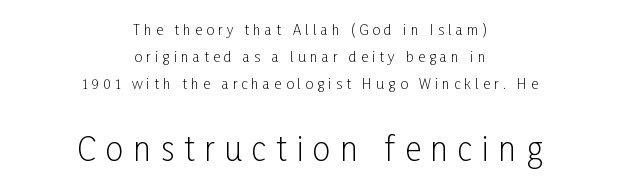
{"serif": "no", "italic": "no", "bold": "no", "weight": "light", "width": "condensed", "stroke_contrast": "low", "x_height": "medium", "monospaced": "no", "underline": "no", "align": "center", "line_spacing": "loose", "line_spacing_ratio": 1.94, "letter_spacing": "wide", "letter_spacing_em": 0.3, "larger_block": "second", "size_ratio": 2.29, "glyph_px": 32}
